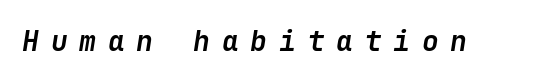
{"italic": "yes", "lean": "right", "slant_degrees": 9, "bold": "yes", "weight": "semibold", "width": "normal", "stroke_contrast": "low", "x_height": "medium", "underline": "no", "letter_spacing": "wide", "letter_spacing_em": 0.42, "glyph_px": 28}
